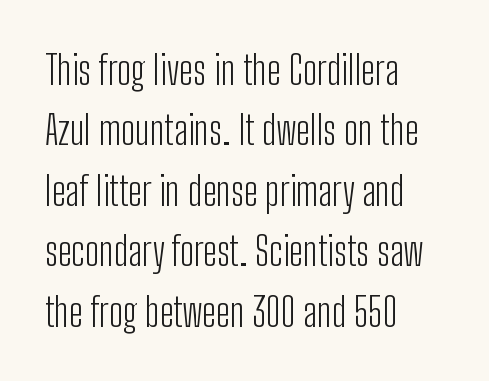
{"serif": "no", "italic": "no", "bold": "no", "weight": "light", "width": "condensed", "stroke_contrast": "low", "x_height": "medium", "monospaced": "no", "underline": "no", "align": "left", "line_spacing": "normal", "line_spacing_ratio": 1.51, "letter_spacing": "normal", "letter_spacing_em": 0.0, "glyph_px": 40}
